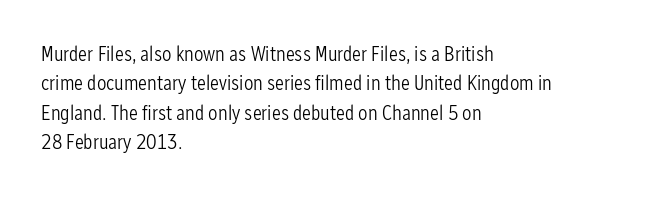
Q: Is the text bold? A: No.
Q: Is the text italic (slanted)? A: No, it is upright.
Q: Is the text underlined? A: No.
Q: How is the paragraph aligned? A: Left-aligned.
Q: Is the spacing between letters normal or unusually wide? A: Normal.
Q: Is the spacing between lines tight, normal or loose? A: Normal.
